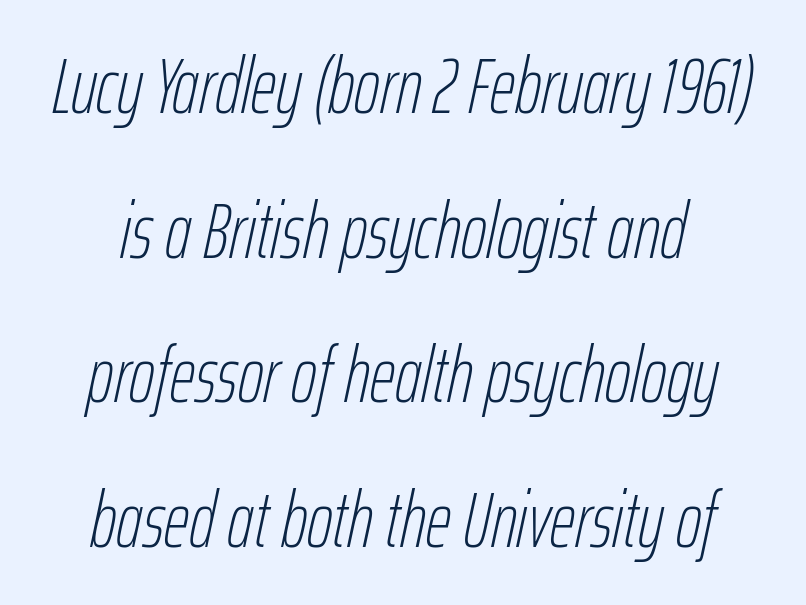
Q: Is the text bold? A: No.
Q: Is the text italic (slanted)? A: Yes, it leans right by about 12 degrees.
Q: Is the text underlined? A: No.
Q: How is the paragraph aligned? A: Centered.
Q: Is the spacing between letters normal or unusually wide? A: Normal.
Q: Width (condensed, normal, or wide)? A: Condensed.
Q: Stroke contrast? A: Low.
Q: x-height? A: Medium.
Q: Monospaced? A: No.
